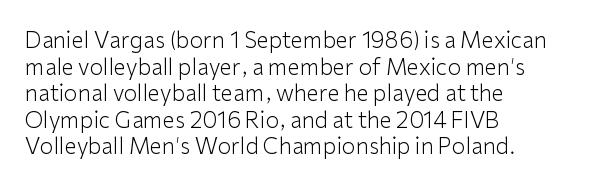
Q: Is the text bold? A: No.
Q: Is the text italic (slanted)? A: No, it is upright.
Q: Is the text underlined? A: No.
Q: How is the paragraph aligned? A: Left-aligned.
Q: Is the spacing between letters normal or unusually wide? A: Normal.
